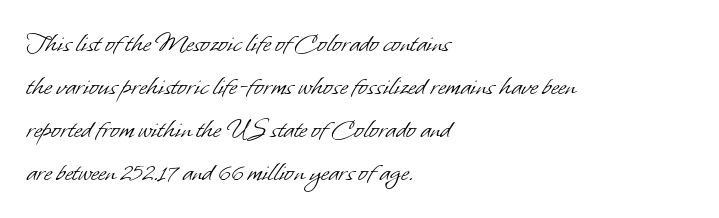
Q: Is the text bold? A: No.
Q: Is the typeface a serif or a sans-serif typeface? A: Sans-serif.
Q: Is the text underlined? A: No.
Q: How is the paragraph aligned? A: Left-aligned.
Q: Is the spacing between letters normal or unusually wide? A: Normal.
Q: Is the spacing between lines tight, normal or loose? A: Normal.
Q: Width (condensed, normal, or wide)? A: Normal.
Q: Stroke contrast? A: Low.
Q: x-height? A: Small.
Q: Monospaced? A: No.
